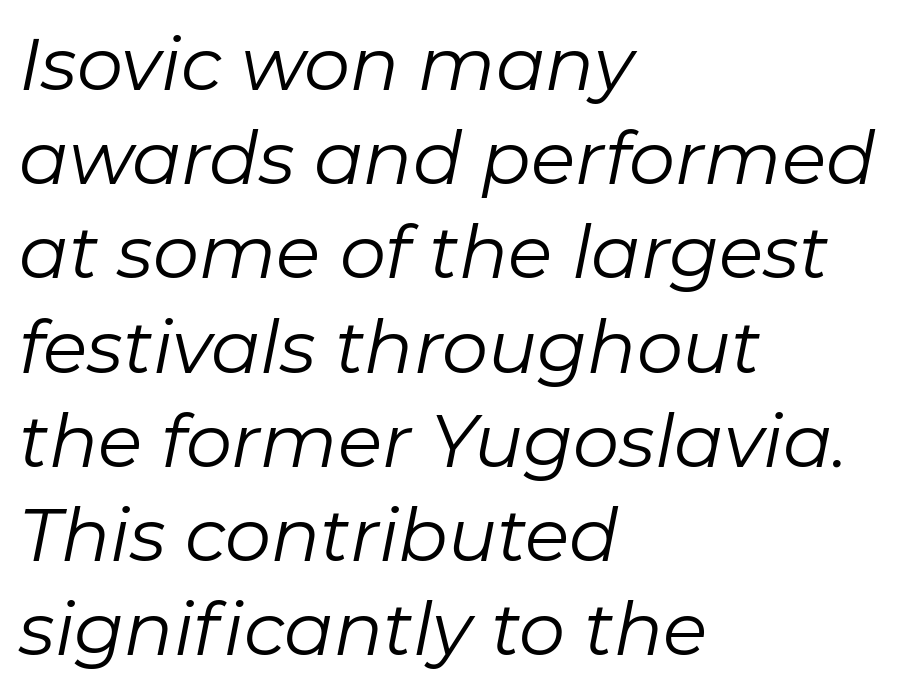
Is the type slanted? Yes — the strokes lean at a clear angle. Horizontal alignment here is leftward, the default for most running prose. Looks like regular typesetting: each glyph gets only the width it needs. Spacing between characters is what you'd get straight out of the box. The line-height multiplier appears to be the usual default.
